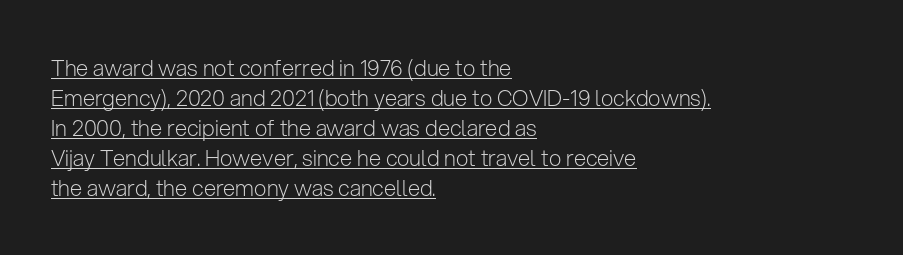
The image shows 22 px text type, upright; set left-aligned, normal line spacing (1.36x), normal letter spacing, underlined.
